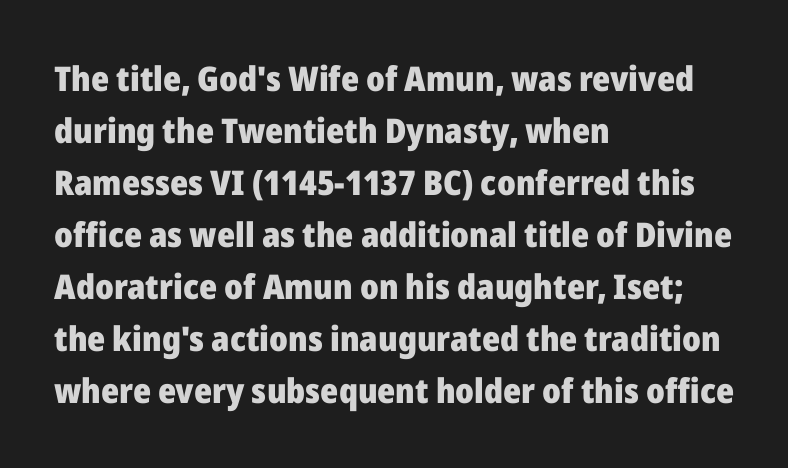
{"serif": "no", "italic": "no", "bold": "yes", "weight": "heavy", "width": "normal", "stroke_contrast": "low", "x_height": "medium", "monospaced": "no", "underline": "no", "align": "left", "line_spacing": "normal", "line_spacing_ratio": 1.53, "letter_spacing": "normal", "letter_spacing_em": 0.0, "glyph_px": 34}
